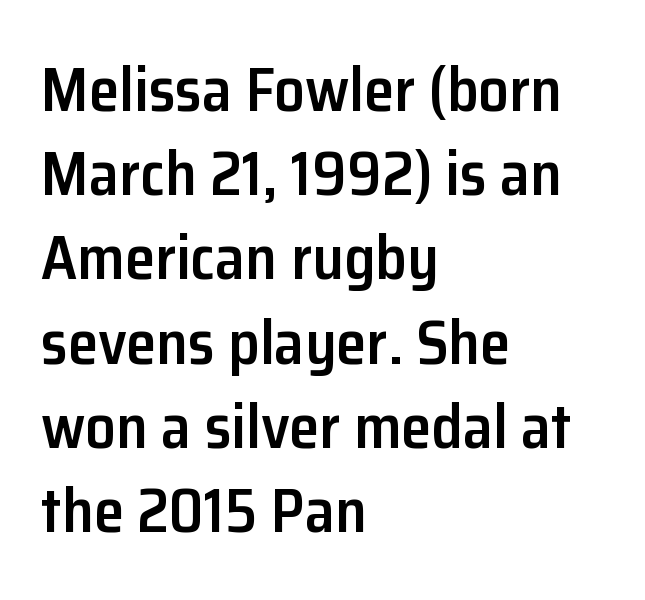
{"serif": "no", "italic": "no", "bold": "semi", "weight": "semibold", "width": "normal", "stroke_contrast": "low", "x_height": "medium", "monospaced": "no", "underline": "no", "align": "left", "line_spacing": "normal", "line_spacing_ratio": 1.38, "letter_spacing": "normal", "letter_spacing_em": 0.0, "glyph_px": 61}
